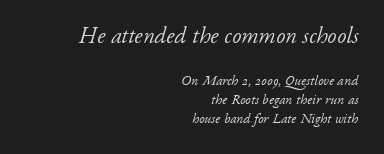
{"italic": "yes", "lean": "right", "slant_degrees": 17, "bold": "no", "underline": "no", "align": "right", "line_spacing": "normal", "line_spacing_ratio": 1.34, "letter_spacing": "normal", "letter_spacing_em": 0.0, "larger_block": "first", "size_ratio": 1.64, "glyph_px": 23}
